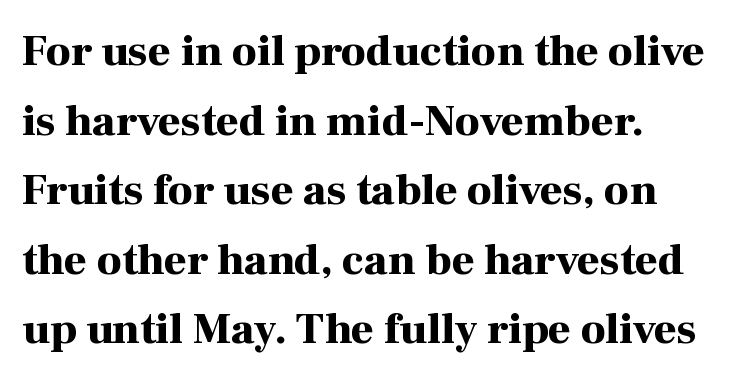
One-word summary of the alignment: left. Does the lettering tilt? It doesn't — this is upright. Each glyph is drawn with heavy, bold strokes. There is no visible air inserted between adjacent glyphs.
